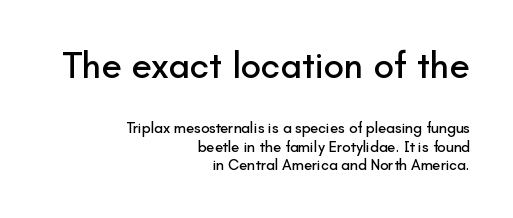
Short and long lines alike share a common ending point at right. When letters stand straight like this, we call the style roman or upright. Each word holds together tightly as a unit, with standard inter-letter gaps. A typesetter would label this face a sans. Of the two passages, the one on top uses the larger point size.
